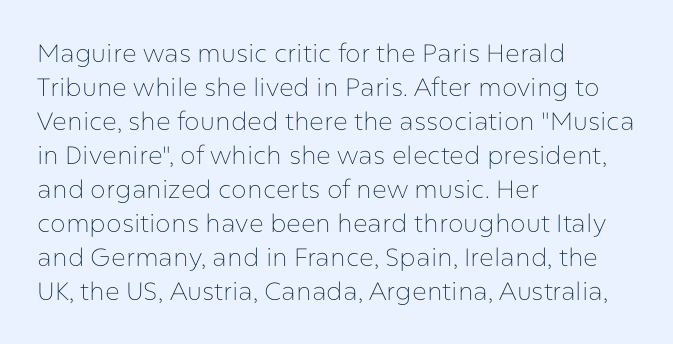
Q: Is the text bold? A: No.
Q: Is the text italic (slanted)? A: No, it is upright.
Q: Is the text underlined? A: No.
Q: How is the paragraph aligned? A: Left-aligned.
Q: Is the spacing between letters normal or unusually wide? A: Normal.
Q: Is the spacing between lines tight, normal or loose? A: Normal.
